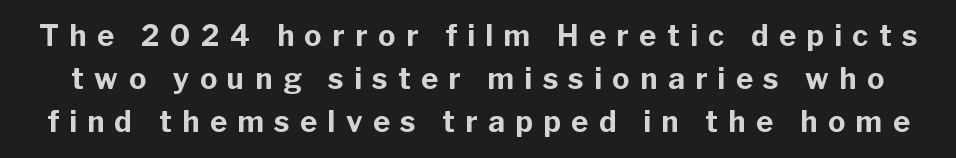
{"serif": "no", "italic": "no", "bold": "yes", "weight": "bold", "width": "normal", "stroke_contrast": "low", "x_height": "medium", "monospaced": "no", "underline": "no", "line_spacing": "normal", "line_spacing_ratio": 1.49, "letter_spacing": "wide", "letter_spacing_em": 0.36, "glyph_px": 29}
